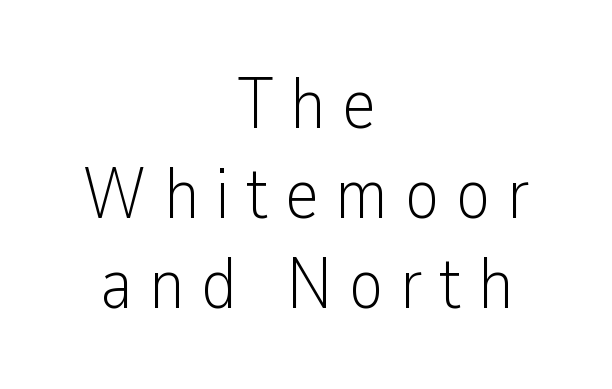
The image shows 72 px light, condensed sans-serif type, upright; set centered, normal line spacing (1.25x), unusually wide letter spacing (+0.23 em), not underlined; low stroke contrast and a medium x-height.
